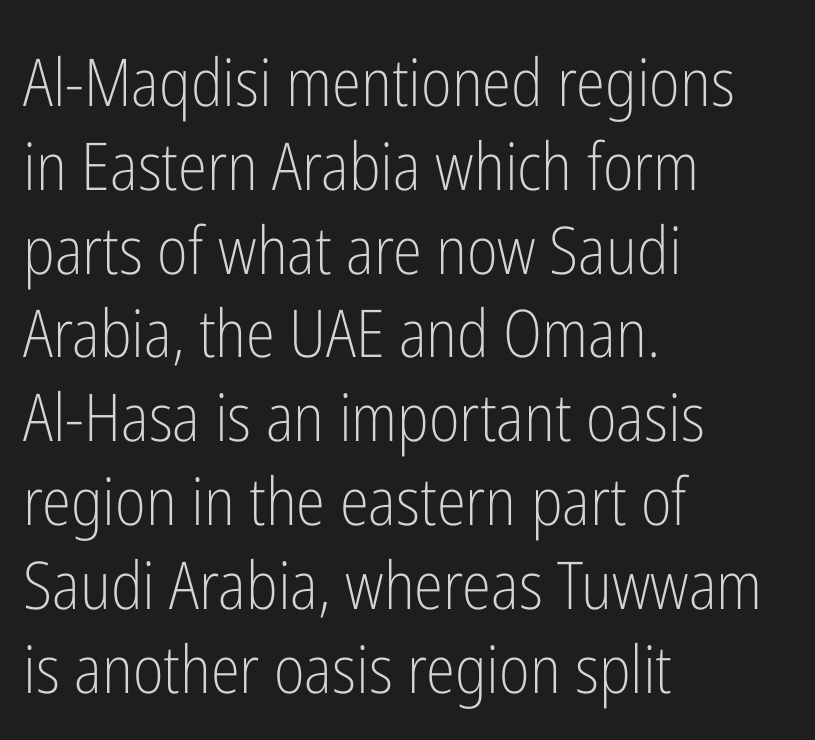
{"serif": "no", "italic": "no", "bold": "no", "weight": "light", "width": "condensed", "stroke_contrast": "low", "x_height": "medium", "monospaced": "no", "underline": "no", "align": "left", "line_spacing": "normal", "line_spacing_ratio": 1.27, "letter_spacing": "normal", "letter_spacing_em": 0.0, "glyph_px": 66}
